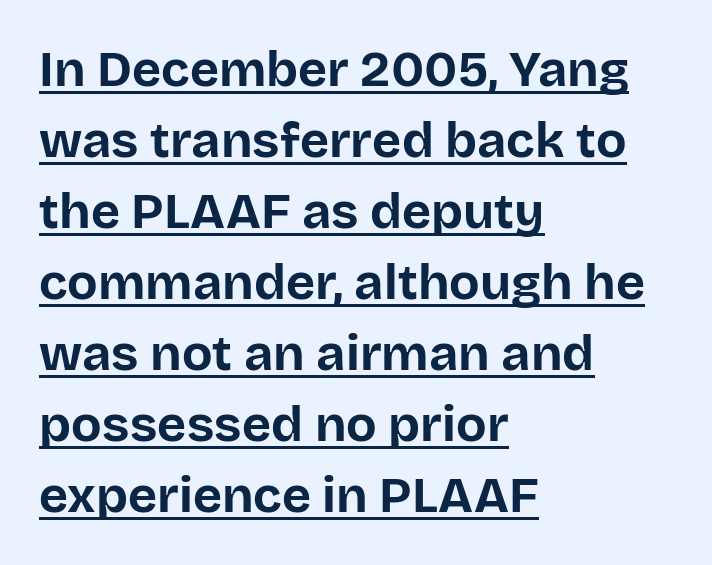
Q: Is the text bold? A: Yes.
Q: Is the text italic (slanted)? A: No, it is upright.
Q: Is the typeface a serif or a sans-serif typeface? A: Sans-serif.
Q: Is the text underlined? A: Yes.
Q: How is the paragraph aligned? A: Left-aligned.
Q: Is the spacing between letters normal or unusually wide? A: Normal.
Q: Is the spacing between lines tight, normal or loose? A: Normal.
Q: Width (condensed, normal, or wide)? A: Normal.
Q: Stroke contrast? A: Low.
Q: x-height? A: Large.
Q: Monospaced? A: No.
